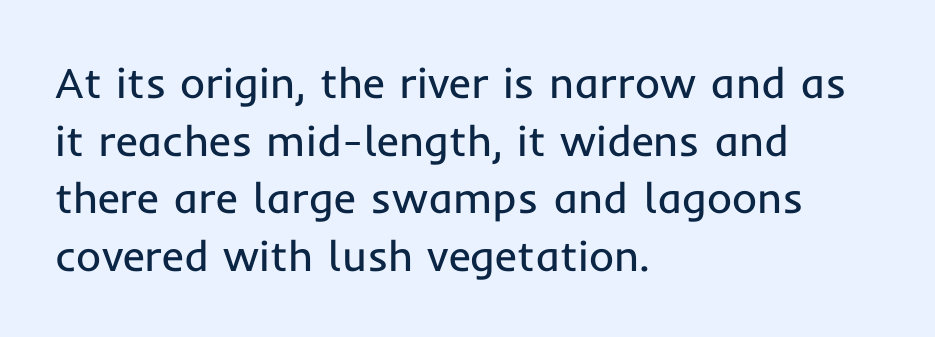
The text block is weighted toward the left margin, trailing off unevenly rightward. Glance below the letters and you will spot only blank space. Nothing heavy about these letters — not bold at all. Upright lettering throughout.
